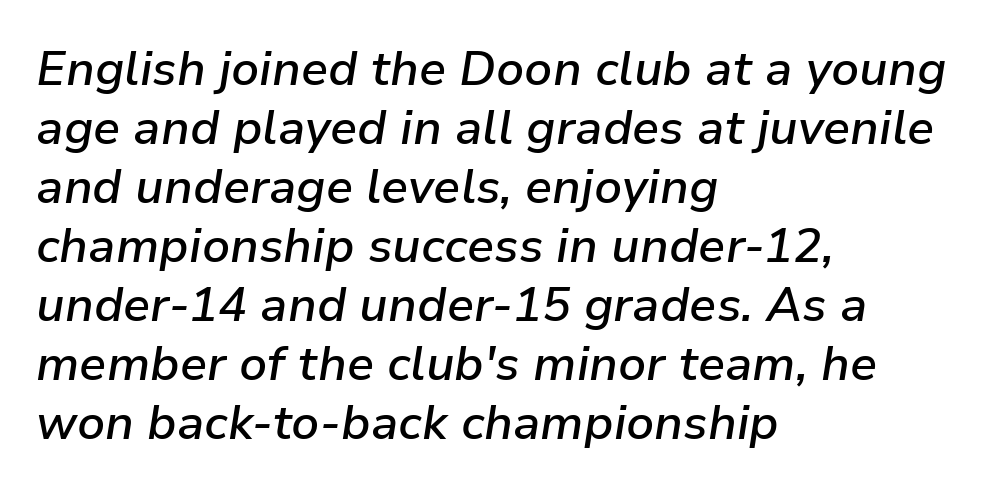
The image shows 48 px semibold type, italic (leaning right); set left-aligned, line spacing 1.23x, normal letter spacing, not underlined; low stroke contrast and a medium x-height.
